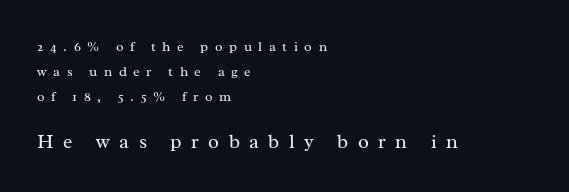
Q: Is the text bold? A: No.
Q: Is the text italic (slanted)? A: No, it is upright.
Q: Is the text underlined? A: No.
Q: How is the paragraph aligned? A: Left-aligned.
Q: Is the spacing between letters normal or unusually wide? A: Unusually wide.
Q: Which block of text is set in a larger size, the first (top) or the second (bottom)? A: The second (bottom) one.
